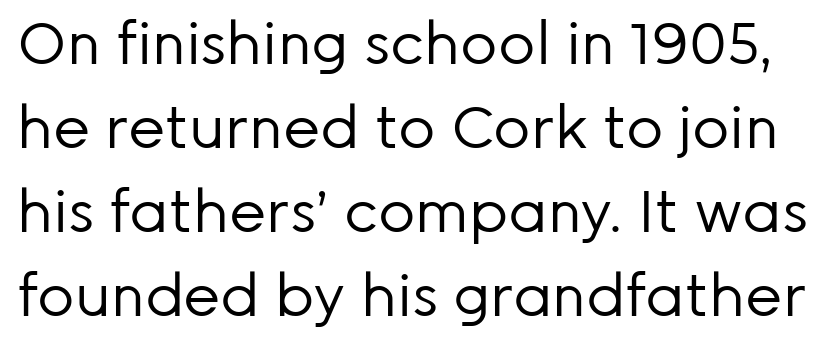
A typesetter would call this proportional, since set widths differ per character. These lines sit exactly where default settings would place them. Think standard paragraph weight, or any step lighter than that. Unlike italic type, these characters show no tilt at all.
